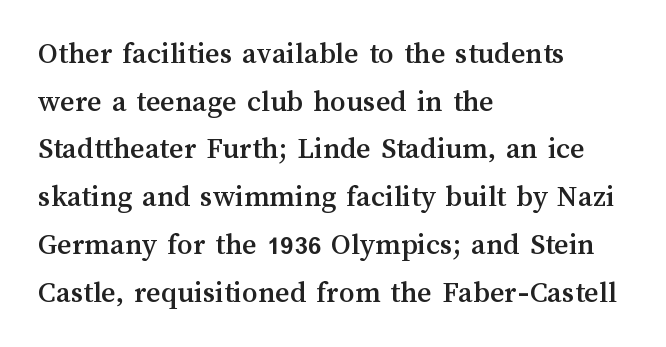
The image shows 31 px text type, upright; set left-aligned, normal line spacing (1.54x), normal letter spacing, not underlined; medium stroke contrast and a medium x-height.
